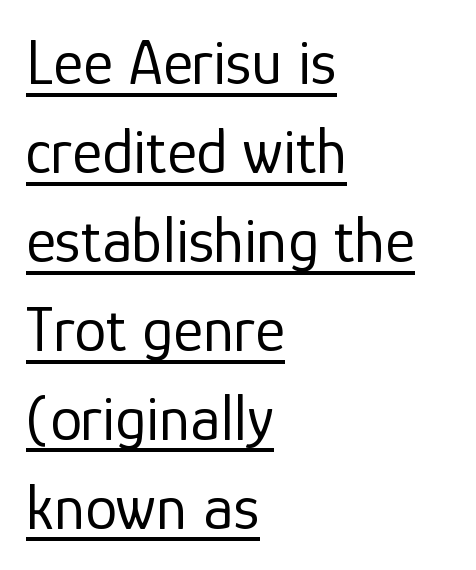
Every stem runs plumb, perpendicular to the baseline. These lines are rendered in a variable-pitch font. Default kerning and tracking; the words read as compact shapes. Notice how a bar underscores the lettering throughout. Teacher's note: observe the even left margin — that is flush-left alignment.
